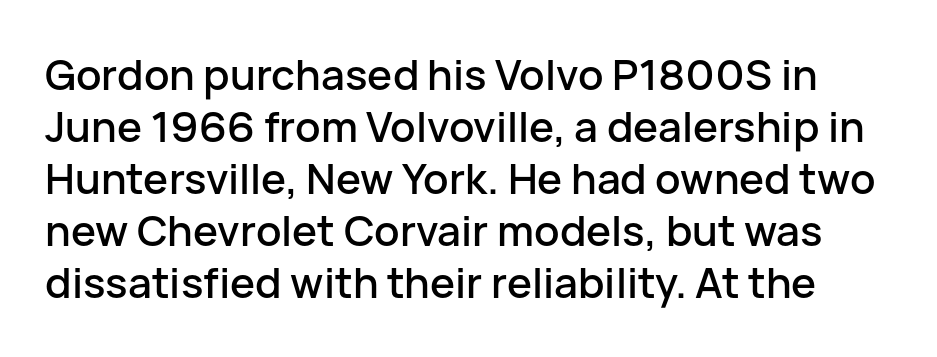
The image shows 42 px sans-serif type, upright; set line spacing 1.24x, normal letter spacing, not underlined; low stroke contrast and a medium x-height.
